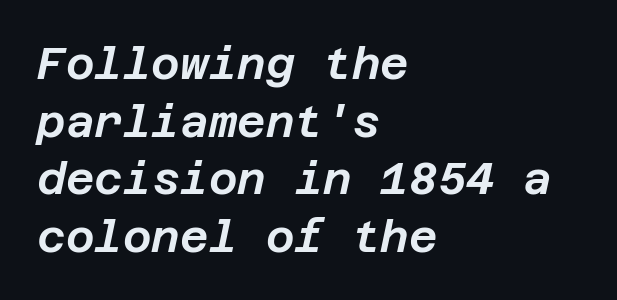
Leftover space on each line is placed entirely after the last word. Nothing unusual about the tracking: characters are spaced as the font intends. Style check: oblique. The rendering uses a moderate line-height, typical for paragraphs.
